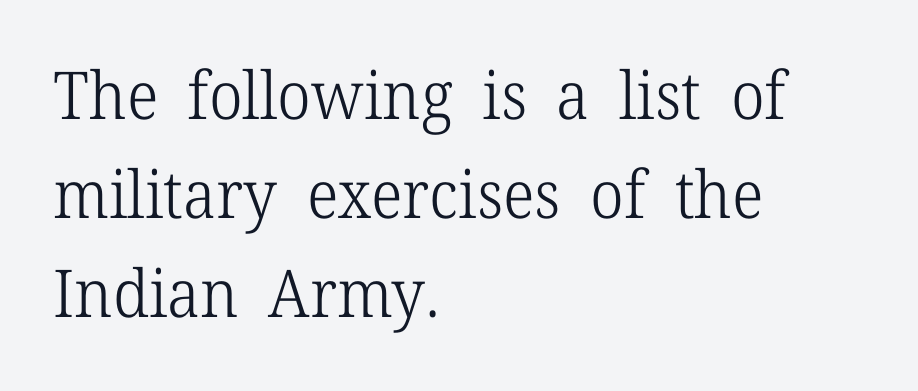
The image shows 66 px light serif type, upright; set left-aligned, normal line spacing (1.5x), normal letter spacing, not underlined; low stroke contrast and a medium x-height.
